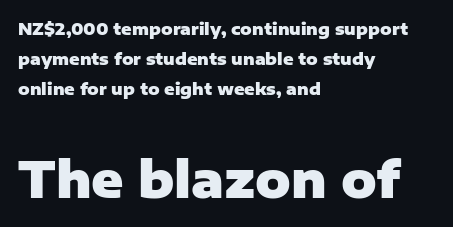
Q: Is the text bold? A: Yes.
Q: Is the text italic (slanted)? A: No, it is upright.
Q: Is the typeface a serif or a sans-serif typeface? A: Sans-serif.
Q: Is the text underlined? A: No.
Q: How is the paragraph aligned? A: Left-aligned.
Q: Is the spacing between letters normal or unusually wide? A: Normal.
Q: Which block of text is set in a larger size, the first (top) or the second (bottom)? A: The second (bottom) one.
Q: Width (condensed, normal, or wide)? A: Normal.
Q: Stroke contrast? A: Low.
Q: x-height? A: Medium.
Q: Monospaced? A: No.
